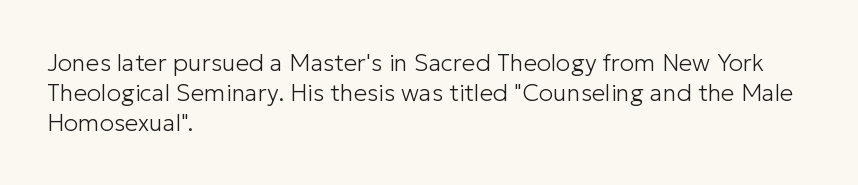
{"italic": "no", "bold": "no", "underline": "no", "align": "left", "line_spacing_ratio": 1.24, "letter_spacing": "normal", "letter_spacing_em": 0.0, "glyph_px": 24}
